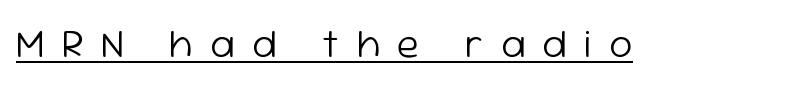
{"serif": "no", "italic": "no", "bold": "no", "weight": "light", "width": "normal", "stroke_contrast": "low", "x_height": "medium", "monospaced": "no", "underline": "yes", "letter_spacing": "wide", "letter_spacing_em": 0.42, "glyph_px": 41}
